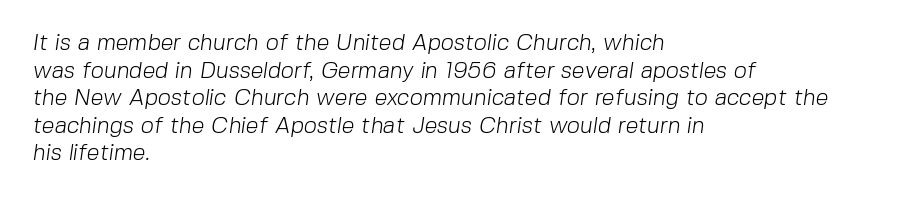
The lines in this sample share a left origin and differ only in where they stop. Nothing heavy about these letters — not bold at all. There is no visible air inserted between adjacent glyphs. Any mark beneath the type? The region is blank.
